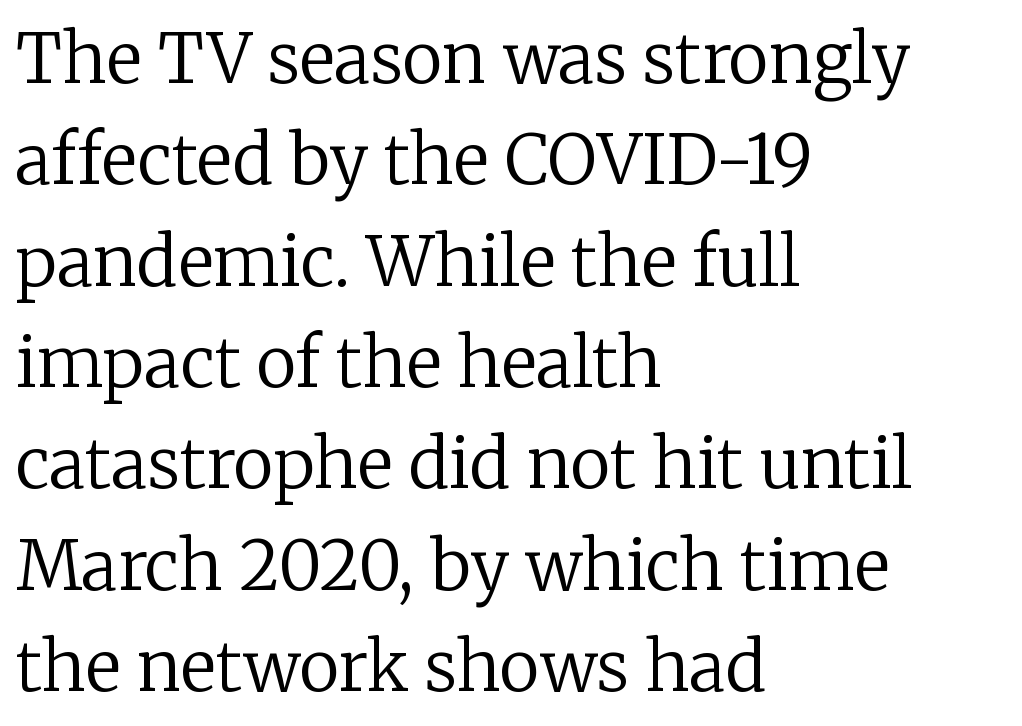
{"serif": "yes", "italic": "no", "bold": "no", "weight": "regular", "width": "normal", "stroke_contrast": "low", "x_height": "medium", "monospaced": "no", "underline": "no", "align": "left", "line_spacing": "normal", "line_spacing_ratio": 1.49, "letter_spacing": "normal", "letter_spacing_em": 0.0, "glyph_px": 68}
